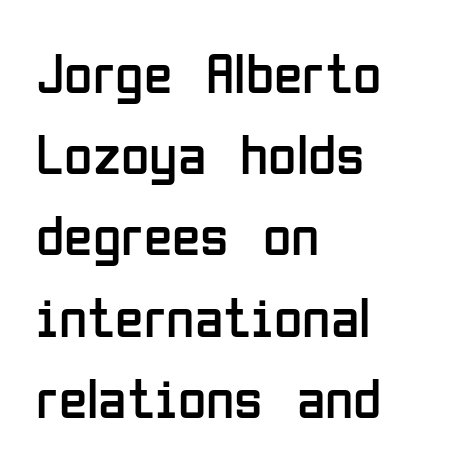
The image shows 58 px regular-weight, condensed sans-serif type, upright; set left-aligned, normal line spacing (1.4x), normal letter spacing, not underlined; low stroke contrast and a medium x-height.
